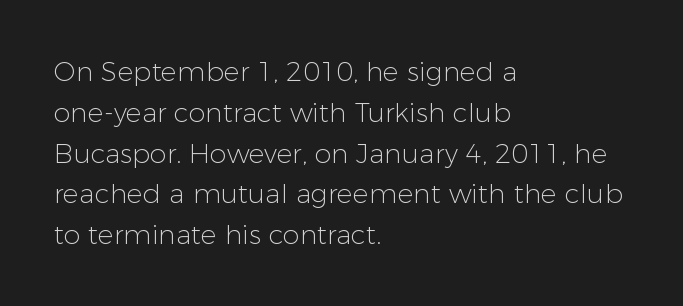
The passage shown stacks its lines at a standard gap. Plain, unruled lines of type. Summary of weight: not heavy and not bold. The rendering keeps characters at their native spacing. Notice how the stems are strictly vertical — no italics here.
